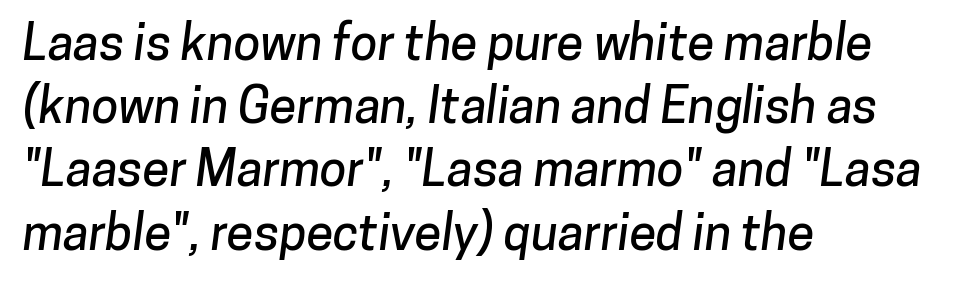
{"serif": "no", "width": "normal", "stroke_contrast": "low", "x_height": "medium", "monospaced": "no", "underline": "no", "align": "left", "line_spacing": "normal", "line_spacing_ratio": 1.29, "letter_spacing": "normal", "letter_spacing_em": 0.0, "glyph_px": 49}
